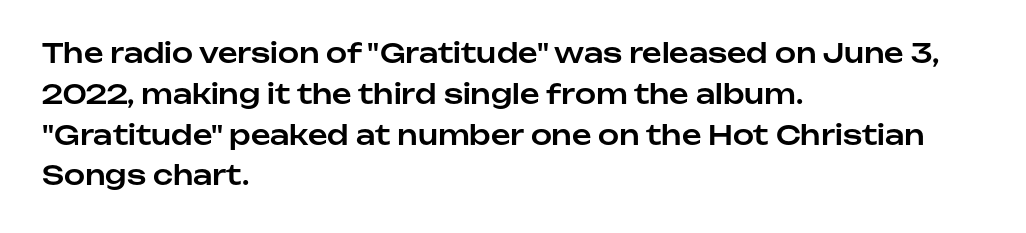
{"italic": "no", "underline": "no", "align": "left", "line_spacing": "normal", "line_spacing_ratio": 1.51, "letter_spacing": "normal", "letter_spacing_em": 0.0, "glyph_px": 27}
